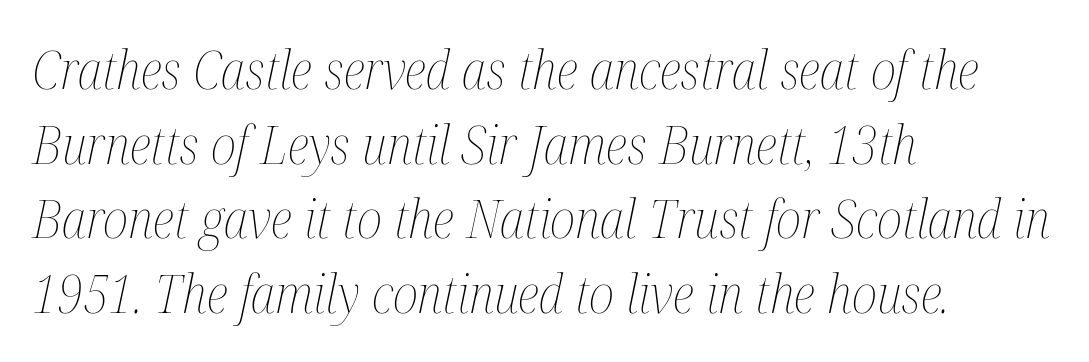
The image shows 53 px thin, condensed type, italic (leaning right); set left-aligned, normal line spacing (1.41x), normal letter spacing, not underlined; medium stroke contrast and a medium x-height.
